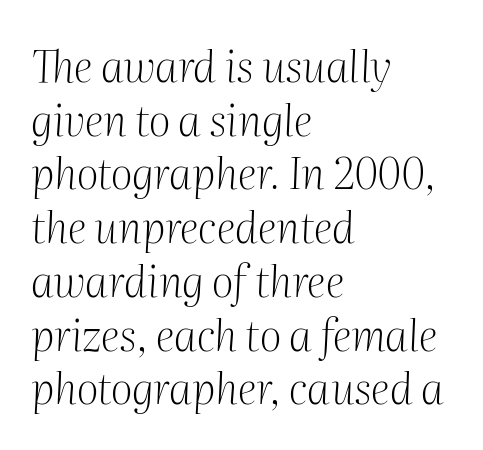
Q: Is the text bold? A: No.
Q: Is the text italic (slanted)? A: Yes, it leans right by about 2 degrees.
Q: Is the typeface a serif or a sans-serif typeface? A: Serif.
Q: Is the text underlined? A: No.
Q: How is the paragraph aligned? A: Left-aligned.
Q: Is the spacing between letters normal or unusually wide? A: Normal.
Q: Is the spacing between lines tight, normal or loose? A: Normal.
Q: Width (condensed, normal, or wide)? A: Normal.
Q: Stroke contrast? A: Medium.
Q: x-height? A: Medium.
Q: Monospaced? A: No.
